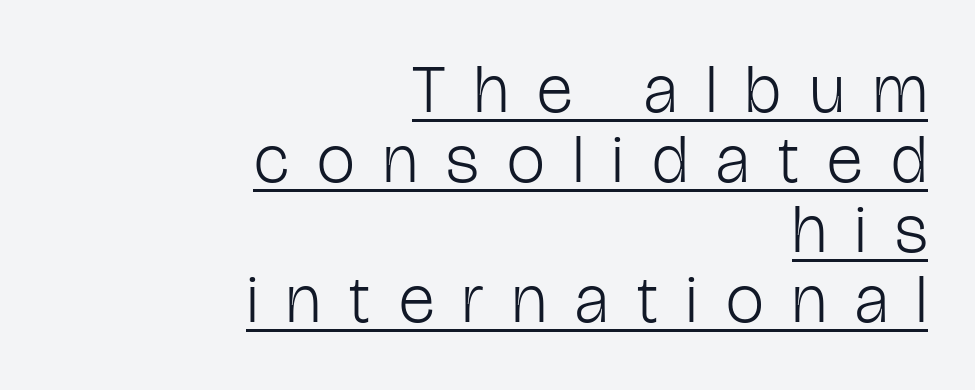
The image shows 68 px light, condensed sans-serif type, upright; set right-aligned, tight line spacing (1.03x), unusually wide letter spacing (+0.42 em), underlined; low stroke contrast and a medium x-height.
